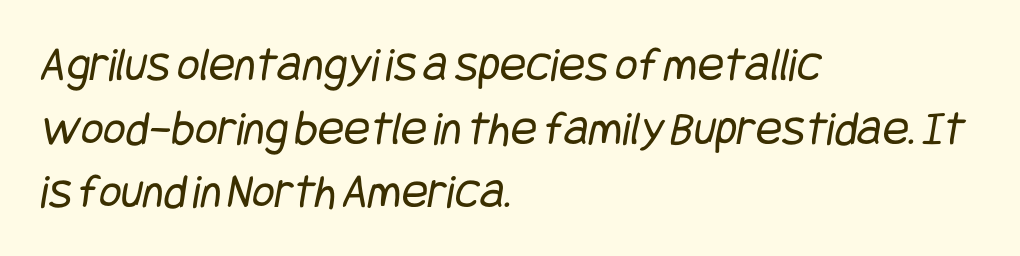
Q: Is the text bold? A: No.
Q: Is the typeface a serif or a sans-serif typeface? A: Sans-serif.
Q: Is the text underlined? A: No.
Q: How is the paragraph aligned? A: Left-aligned.
Q: Is the spacing between letters normal or unusually wide? A: Normal.
Q: Is the spacing between lines tight, normal or loose? A: Normal.
Q: Width (condensed, normal, or wide)? A: Condensed.
Q: Stroke contrast? A: Low.
Q: x-height? A: Large.
